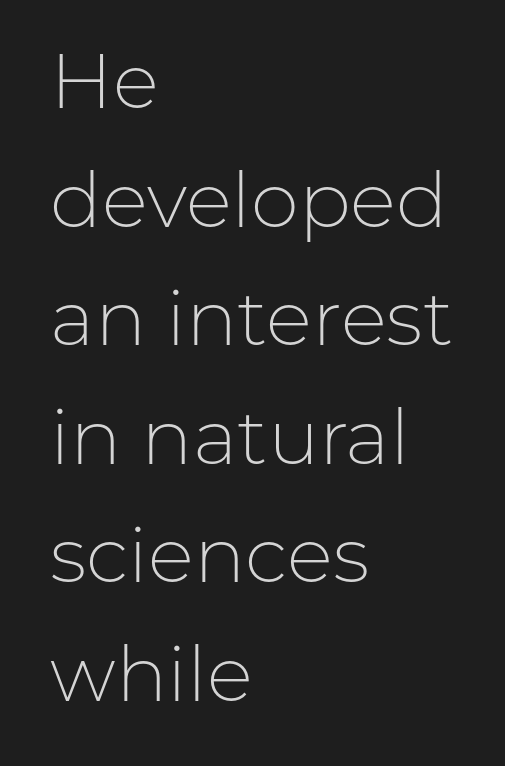
{"serif": "no", "italic": "no", "bold": "no", "weight": "light", "width": "normal", "stroke_contrast": "low", "x_height": "medium", "monospaced": "no", "underline": "no", "align": "left", "line_spacing": "normal", "line_spacing_ratio": 1.54, "letter_spacing": "normal", "letter_spacing_em": 0.0, "glyph_px": 77}
